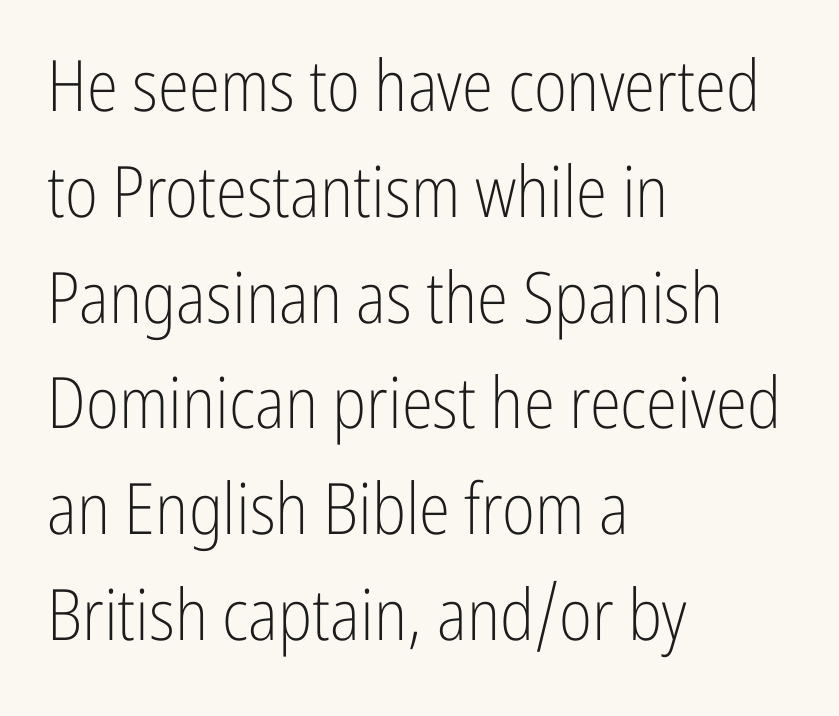
The rendering uses natural spacing where letterforms have individual widths. Honestly, the letter spacing is just normal — you wouldn't notice it. The cut favours lightness, reaching ordinary text weight at its darkest. Where is the straight margin? On the left. Reading down the column, the eye jumps a familiar distance to each next line. This sample uses an upright cut, with every glyph sitting square on the baseline.
